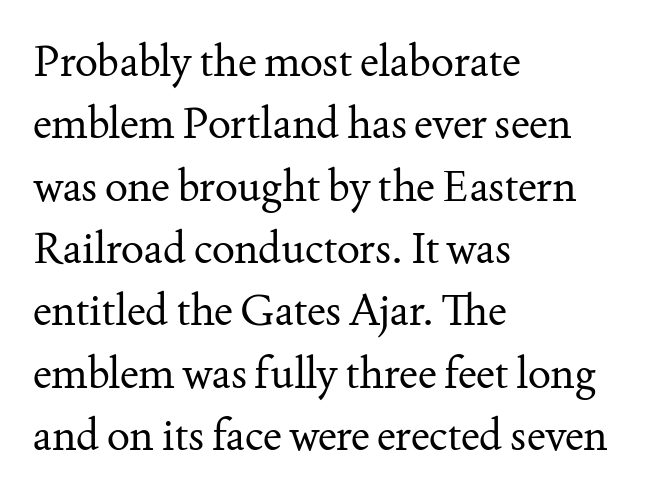
{"serif": "yes", "italic": "no", "bold": "no", "weight": "regular", "width": "normal", "stroke_contrast": "medium", "x_height": "small", "monospaced": "no", "underline": "no", "align": "left", "line_spacing": "normal", "line_spacing_ratio": 1.45, "letter_spacing": "normal", "letter_spacing_em": 0.0, "glyph_px": 43}
